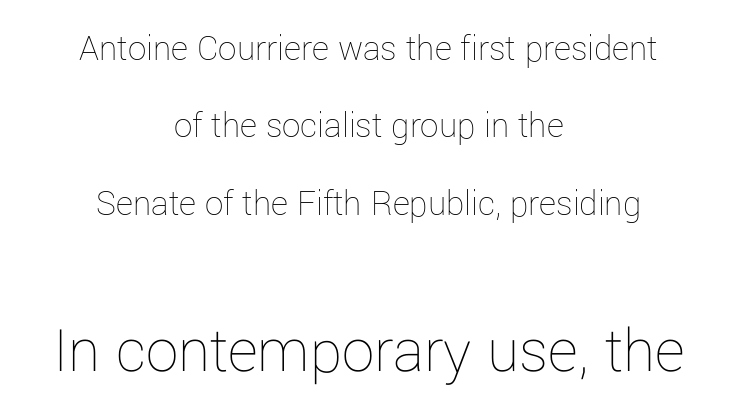
Posture: vertical. The rendering uses natural spacing where letterforms have individual widths. Compared with typical paragraphs, the rows here are farther apart. Is the letter spacing exaggerated? No — it looks like the ordinary default. Every row of glyphs is offset so its center matches the block's center. A quiet, ordinary-to-light weight characterises the typeface.
